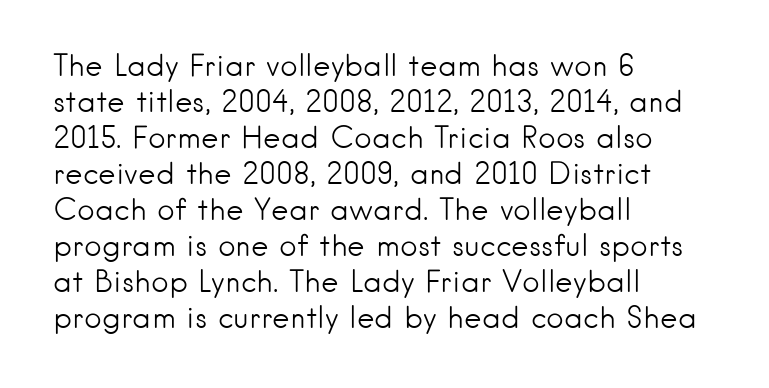
Look at the bottom of the vertical strokes: they stop flat, with no serifs. Words float on clear page, feet unadorned. Is the type heavy? It reads as light-to-regular instead. The lettering stays uniformly vertical, giving the passage a roman look. Think of a printed novel: that variable character pitch is what you see here. Caption: multi-line text, flush left, ragged right.
